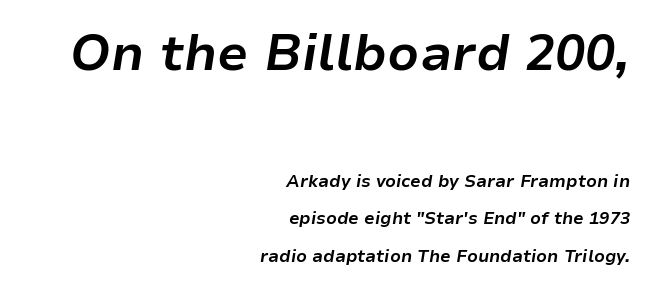
{"italic": "yes", "lean": "right", "slant_degrees": 9, "bold": "yes", "weight": "bold", "width": "normal", "stroke_contrast": "low", "x_height": "medium", "monospaced": "no", "underline": "no", "align": "right", "line_spacing": "loose", "line_spacing_ratio": 2.2, "letter_spacing": "normal", "letter_spacing_em": 0.0, "larger_block": "first", "size_ratio": 2.94, "glyph_px": 50}
